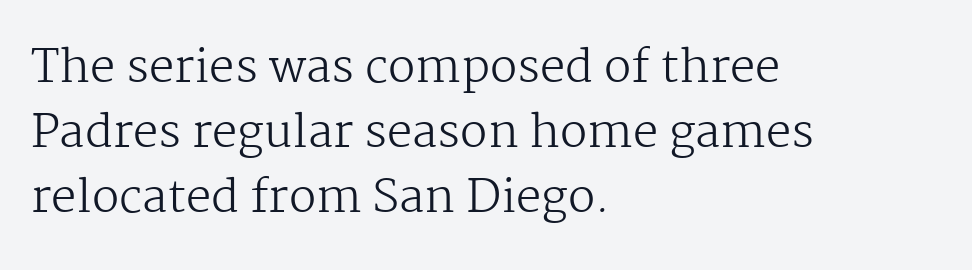
The image shows 45 px regular-weight serif type, upright; set left-aligned, normal line spacing (1.45x), normal letter spacing, not underlined; medium stroke contrast and a medium x-height.
